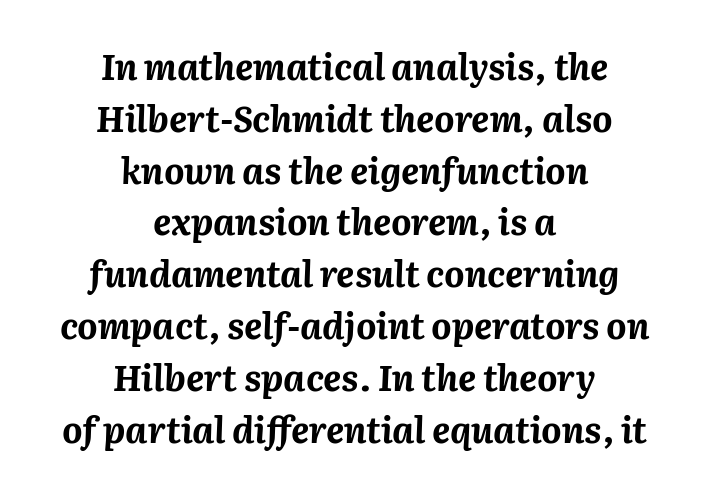
Q: Is the text bold? A: Yes.
Q: Is the text italic (slanted)? A: Yes, it leans right by about 2 degrees.
Q: Is the text underlined? A: No.
Q: How is the paragraph aligned? A: Centered.
Q: Is the spacing between letters normal or unusually wide? A: Normal.
Q: Is the spacing between lines tight, normal or loose? A: Normal.
Q: Width (condensed, normal, or wide)? A: Normal.
Q: Stroke contrast? A: Medium.
Q: x-height? A: Medium.
Q: Monospaced? A: No.
